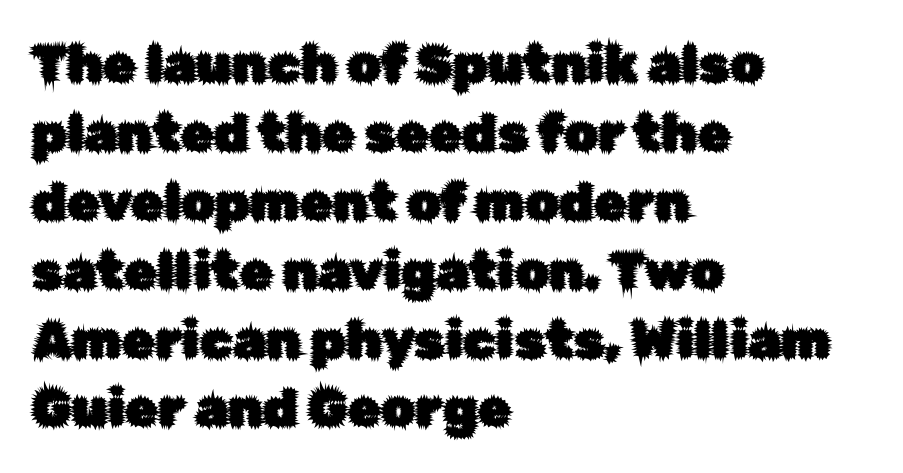
{"serif": "no", "italic": "no", "width": "normal", "stroke_contrast": "low", "x_height": "medium", "monospaced": "no", "underline": "no", "align": "left", "line_spacing": "normal", "line_spacing_ratio": 1.3, "letter_spacing": "normal", "letter_spacing_em": 0.0, "glyph_px": 53}
